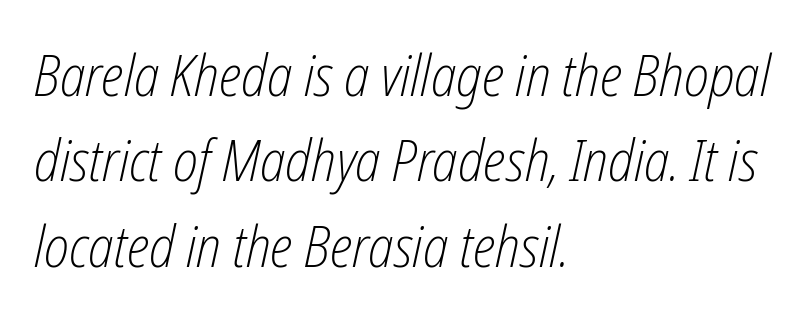
{"italic": "yes", "lean": "right", "slant_degrees": 12, "bold": "no", "weight": "light", "width": "condensed", "stroke_contrast": "low", "x_height": "medium", "monospaced": "no", "underline": "no", "align": "left", "line_spacing": "normal", "line_spacing_ratio": 1.47, "letter_spacing": "normal", "letter_spacing_em": 0.0, "glyph_px": 58}
